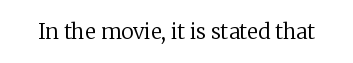
The passage shown is not underscored anywhere. The font's upright variant was chosen for this text. Stems here are at most as thick as an everyday book face. Observe the ordinary spacing: letters are neighbours, not strangers.
